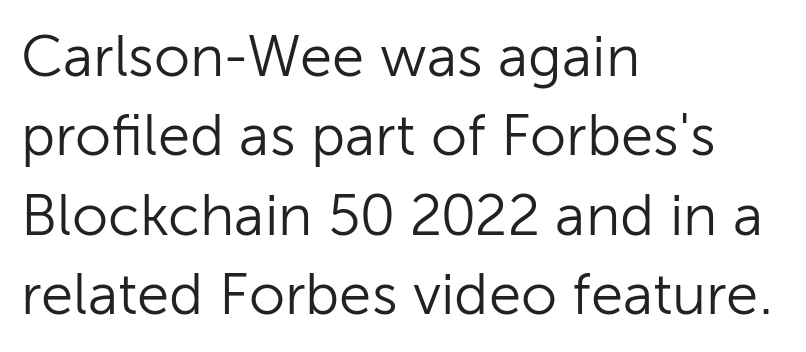
Q: Is the text bold? A: No.
Q: Is the text italic (slanted)? A: No, it is upright.
Q: Is the typeface a serif or a sans-serif typeface? A: Sans-serif.
Q: Is the text underlined? A: No.
Q: How is the paragraph aligned? A: Left-aligned.
Q: Is the spacing between letters normal or unusually wide? A: Normal.
Q: Is the spacing between lines tight, normal or loose? A: Normal.
Q: Width (condensed, normal, or wide)? A: Normal.
Q: Stroke contrast? A: Low.
Q: x-height? A: Medium.
Q: Monospaced? A: No.
